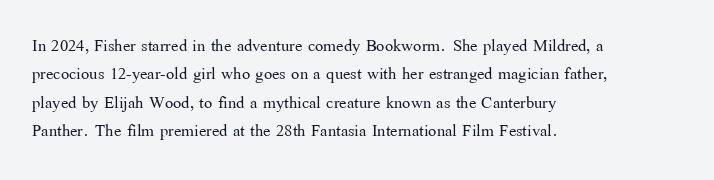
{"italic": "no", "bold": "no", "underline": "no", "align": "left", "line_spacing": "normal", "line_spacing_ratio": 1.29, "letter_spacing": "normal", "letter_spacing_em": 0.0, "glyph_px": 22}
